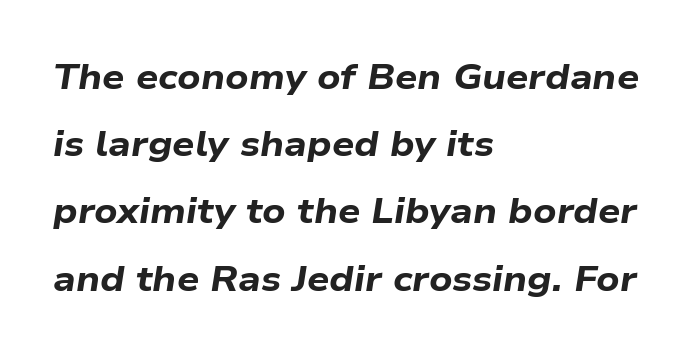
Weight check: bold — yes, fully. What's the leading like? Stretched, with rows far apart. Horizontal alignment here is leftward, the default for most running prose. Honestly, there is no underline to notice here at all. Character widths vary here, with narrow letters taking less room than wide ones.
